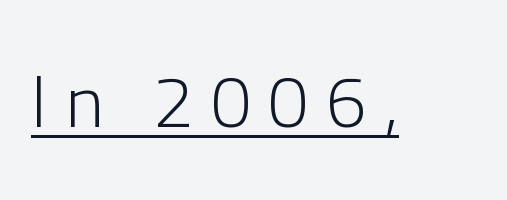
{"serif": "no", "italic": "no", "bold": "no", "weight": "light", "width": "normal", "stroke_contrast": "low", "x_height": "medium", "monospaced": "no", "underline": "yes", "letter_spacing": "wide", "letter_spacing_em": 0.23, "glyph_px": 73}
